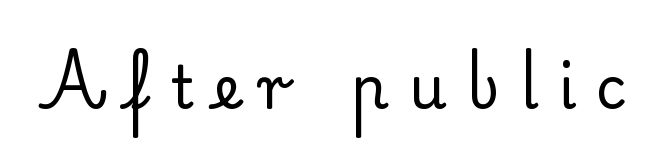
The lettering holds an erect, upright posture throughout. There is plenty of visible air inserted between adjacent glyphs. The face used here is proportionally spaced, like ordinary book or web type. Underline: absent. Is the type heavy? It reads as light-to-regular instead.
